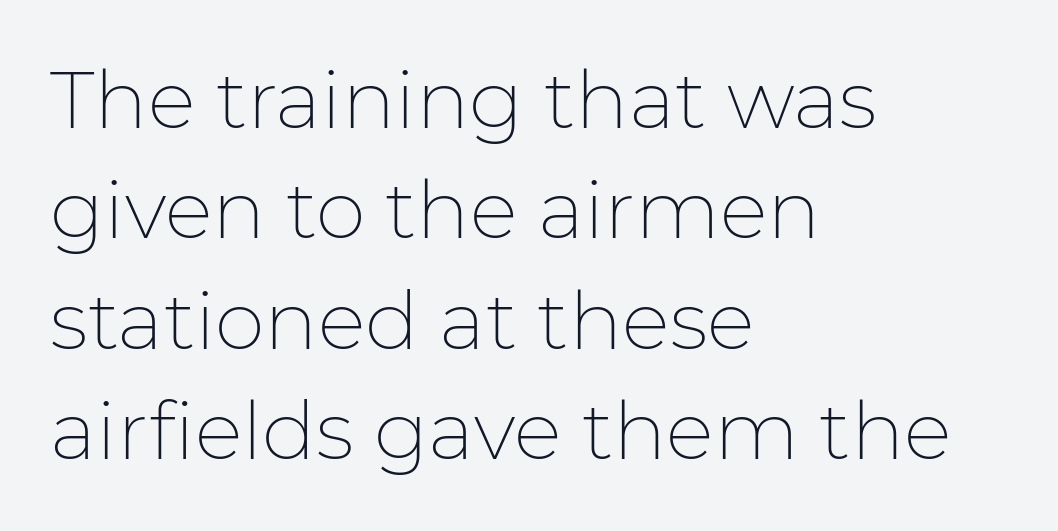
{"serif": "no", "italic": "no", "bold": "no", "weight": "thin", "width": "normal", "stroke_contrast": "low", "x_height": "medium", "monospaced": "no", "underline": "no", "align": "left", "line_spacing": "normal", "line_spacing_ratio": 1.38, "letter_spacing": "normal", "letter_spacing_em": 0.0, "glyph_px": 80}
